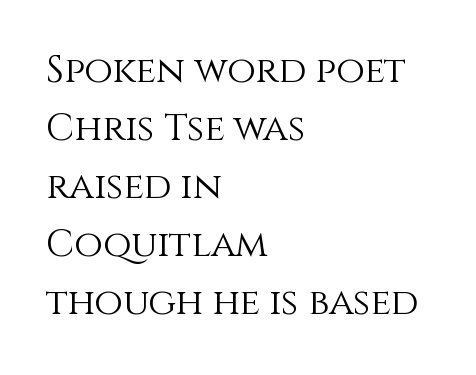
{"italic": "no", "bold": "no", "weight": "light", "width": "normal", "x_height": "large", "monospaced": "no", "underline": "no", "align": "left", "line_spacing": "normal", "line_spacing_ratio": 1.57, "letter_spacing": "normal", "letter_spacing_em": 0.0, "glyph_px": 37}
